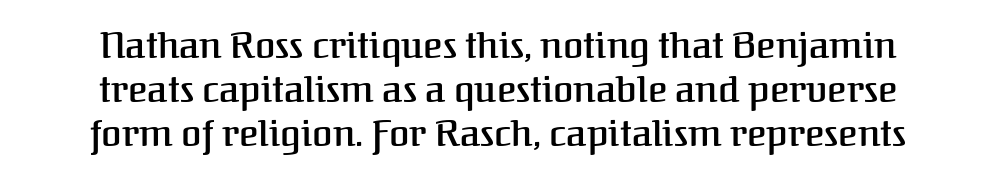
This sample uses plain, unmodified letter spacing. Stroke thickness is moderately raised; the sample reads as semibold. Glance below the letters and you will spot only blank space. To sum up the face: it has serifs. Ordinary non-slanted type is in use.
